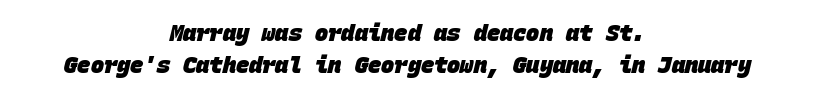
{"bold": "yes", "underline": "no", "align": "center", "line_spacing": "normal", "line_spacing_ratio": 1.47, "letter_spacing": "normal", "letter_spacing_em": 0.0, "glyph_px": 22}
